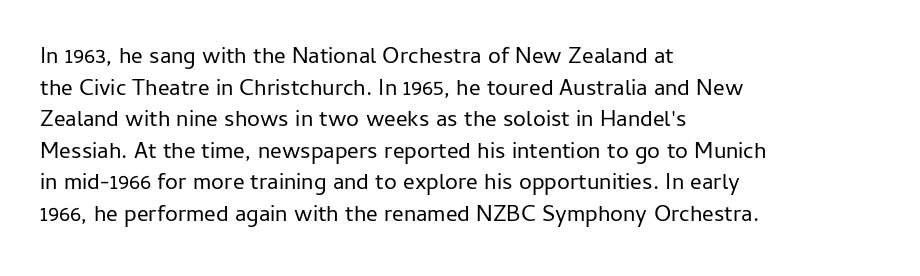
{"italic": "no", "bold": "no", "underline": "no", "align": "left", "line_spacing": "normal", "line_spacing_ratio": 1.37, "letter_spacing": "normal", "letter_spacing_em": 0.0, "glyph_px": 23}
